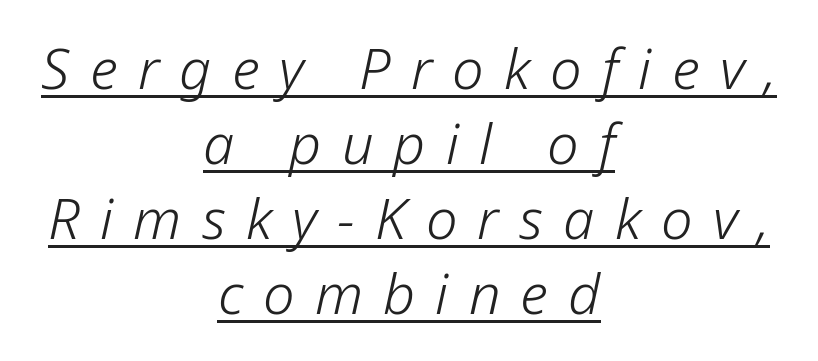
In terms of letterspacing, this is a distinctly airy, spread setting. Which margin do the lines hug? Neither — every line sits in the middle. One glance says typical: line gaps are just what's usual. If you drew a line through each stem, it would be angled.
